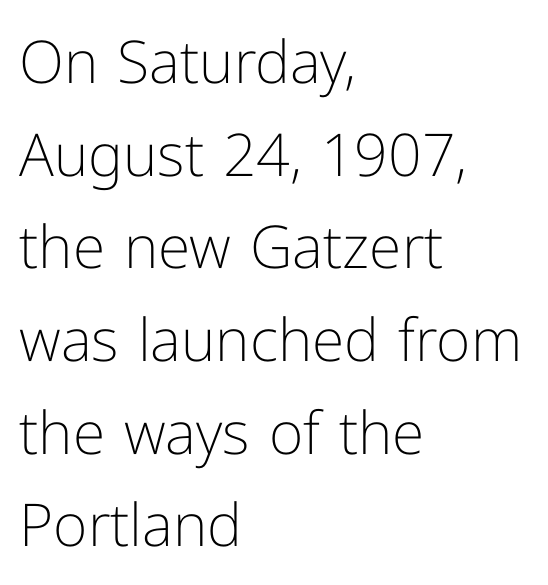
This rendering leaves character spacing at its baseline value. Honestly, there is no underline to notice here at all. Bold? No — there's no thickening of the strokes. Look at the bottom of the vertical strokes: they stop flat, with no serifs.
